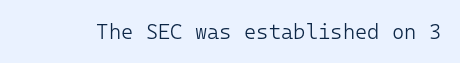
Q: Is the text bold? A: No.
Q: Is the text italic (slanted)? A: No, it is upright.
Q: Is the text underlined? A: No.
Q: Is the spacing between letters normal or unusually wide? A: Normal.
